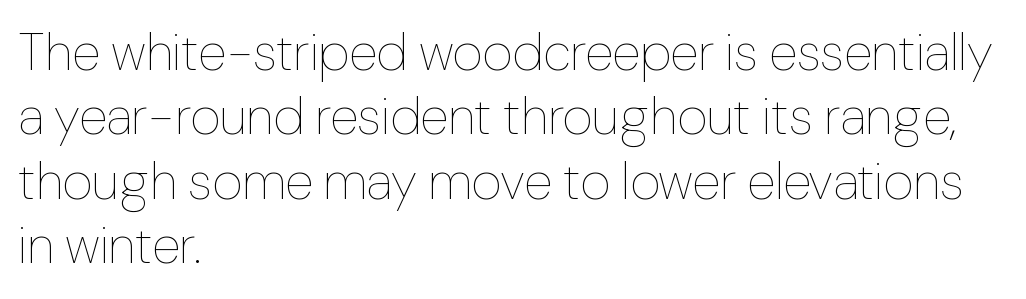
Q: Is the text bold? A: No.
Q: Is the text italic (slanted)? A: No, it is upright.
Q: Is the text underlined? A: No.
Q: How is the paragraph aligned? A: Left-aligned.
Q: Is the spacing between letters normal or unusually wide? A: Normal.
Q: Width (condensed, normal, or wide)? A: Normal.
Q: Stroke contrast? A: Low.
Q: x-height? A: Medium.
Q: Monospaced? A: No.
